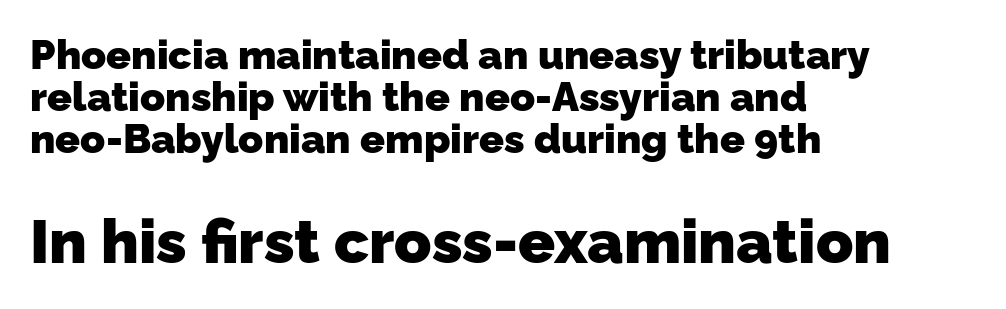
Nobody drew a line under any word here. This sample has the flowing, uneven cadence of proportional lettering. Each word holds together tightly as a unit, with standard inter-letter gaps. Students, observe: this is what under-led, compact text looks like. Strokes here are thick enough to call this a true bold.
